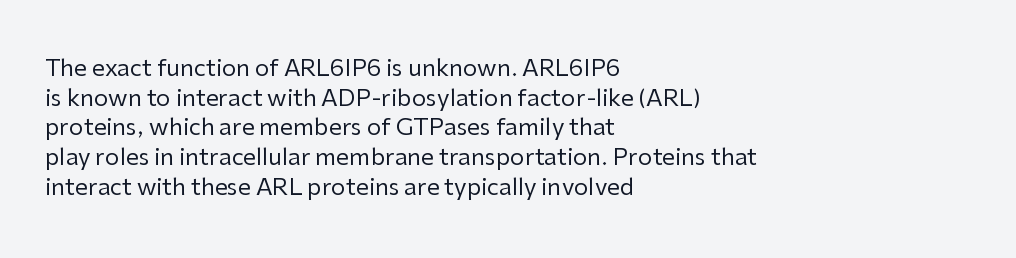
{"italic": "no", "bold": "no", "underline": "no", "align": "left", "line_spacing": "normal", "line_spacing_ratio": 1.29, "letter_spacing": "normal", "letter_spacing_em": 0.0, "glyph_px": 23}
